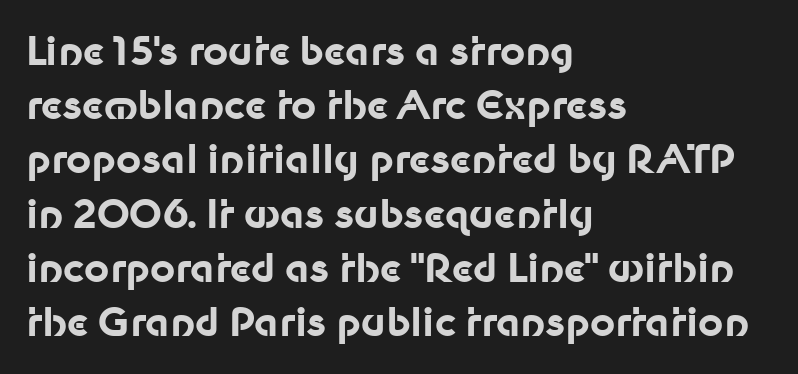
Q: Is the text bold? A: Yes.
Q: Is the text italic (slanted)? A: No, it is upright.
Q: Is the typeface a serif or a sans-serif typeface? A: Sans-serif.
Q: Is the text underlined? A: No.
Q: How is the paragraph aligned? A: Left-aligned.
Q: Is the spacing between letters normal or unusually wide? A: Normal.
Q: Is the spacing between lines tight, normal or loose? A: Normal.
Q: Width (condensed, normal, or wide)? A: Normal.
Q: Stroke contrast? A: Low.
Q: x-height? A: Medium.
Q: Monospaced? A: No.
